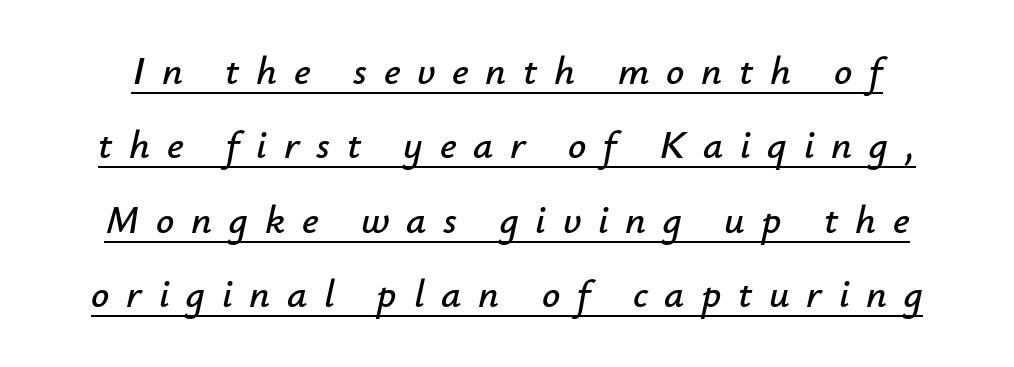
Q: Is the text italic (slanted)? A: Yes, it leans right by about 12 degrees.
Q: Is the text underlined? A: Yes.
Q: Is the spacing between letters normal or unusually wide? A: Unusually wide.
Q: Width (condensed, normal, or wide)? A: Normal.
Q: Stroke contrast? A: Low.
Q: x-height? A: Small.
Q: Monospaced? A: No.
